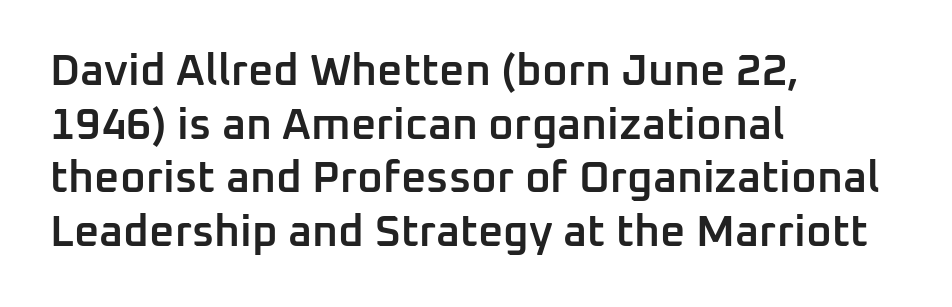
Nobody touched the tracking dial on this one. Quick note: underline off. Stroke thickness is moderately raised; the sample reads as semibold. Spacing verdict: proportional, widths tailored to each character. Nothing sits at the stroke ends, so this counts as sans-serif. These lines stack with their left ends in a neat column.
